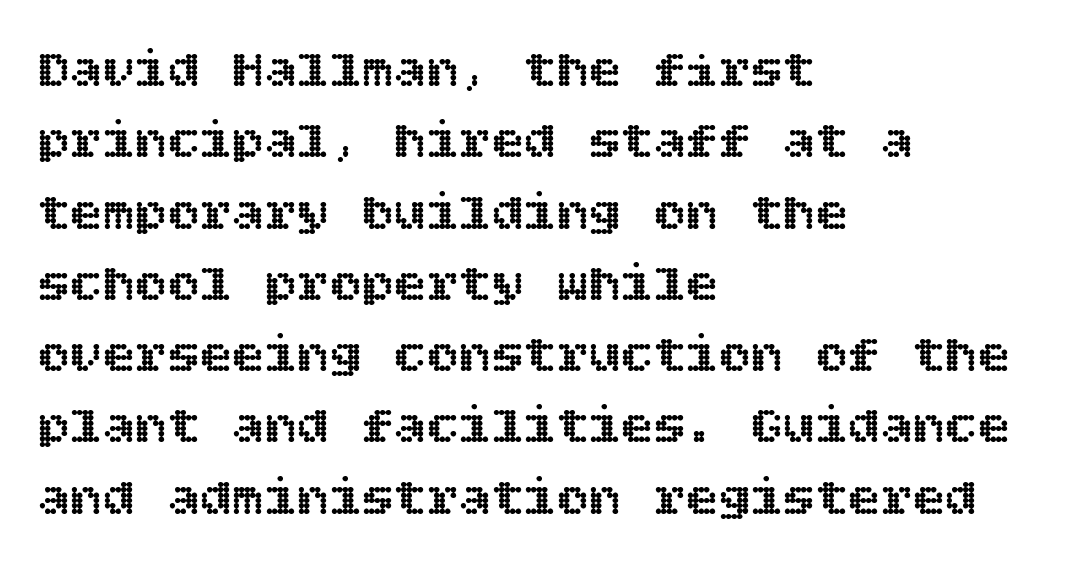
{"italic": "no", "width": "normal", "x_height": "large", "underline": "no", "align": "left", "line_spacing": "normal", "line_spacing_ratio": 1.32, "letter_spacing": "normal", "letter_spacing_em": 0.0, "glyph_px": 54}
